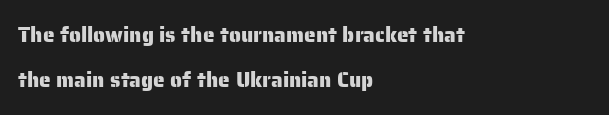
Q: Is the text italic (slanted)? A: No, it is upright.
Q: Is the text underlined? A: No.
Q: How is the paragraph aligned? A: Left-aligned.
Q: Is the spacing between letters normal or unusually wide? A: Normal.
Q: Is the spacing between lines tight, normal or loose? A: Loose.
